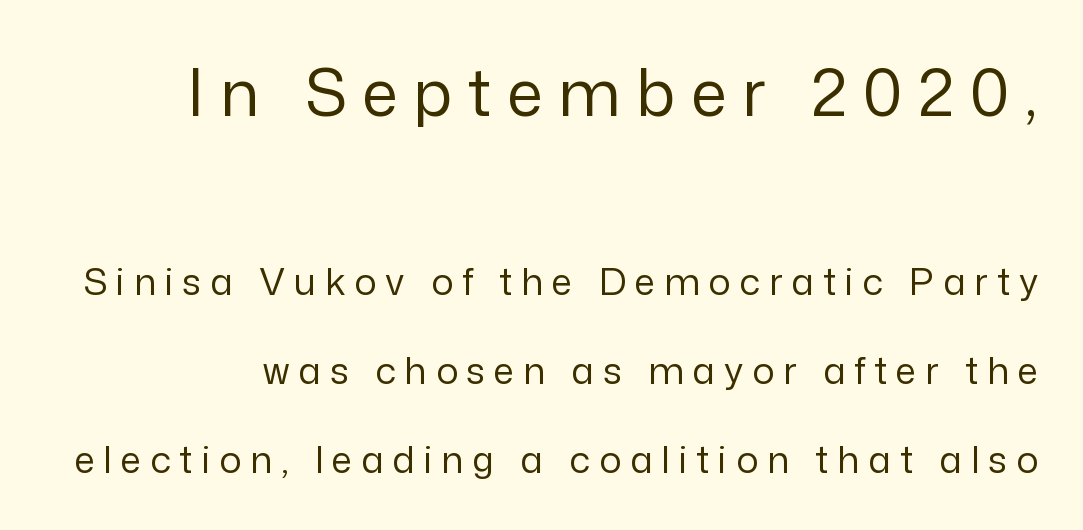
{"serif": "no", "italic": "no", "bold": "no", "weight": "regular", "width": "normal", "stroke_contrast": "low", "x_height": "medium", "monospaced": "no", "underline": "no", "line_spacing": "loose", "line_spacing_ratio": 2.41, "letter_spacing": "wide", "letter_spacing_em": 0.24, "larger_block": "first", "size_ratio": 1.76, "glyph_px": 65}
